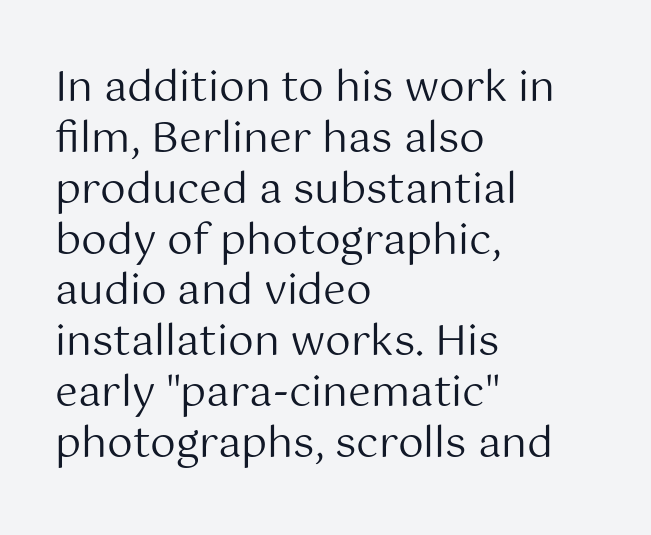
Q: Is the text bold? A: No.
Q: Is the text italic (slanted)? A: No, it is upright.
Q: Is the typeface a serif or a sans-serif typeface? A: Sans-serif.
Q: Is the text underlined? A: No.
Q: How is the paragraph aligned? A: Left-aligned.
Q: Is the spacing between letters normal or unusually wide? A: Normal.
Q: Width (condensed, normal, or wide)? A: Normal.
Q: Stroke contrast? A: Medium.
Q: x-height? A: Medium.
Q: Monospaced? A: No.
